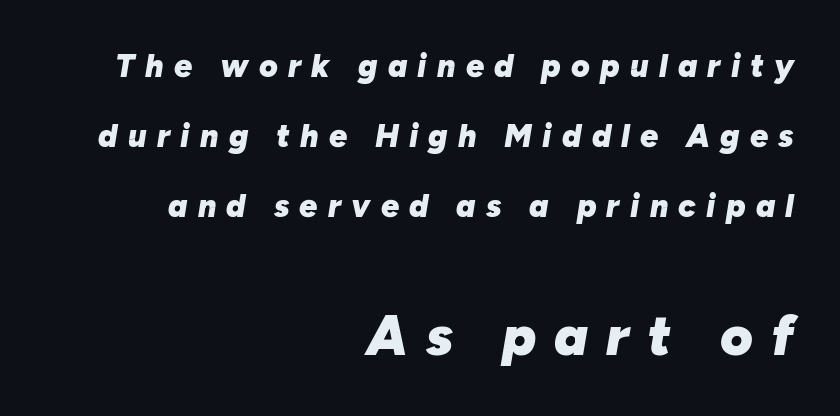
{"italic": "yes", "lean": "right", "slant_degrees": 10, "bold": "yes", "weight": "heavy", "width": "normal", "stroke_contrast": "low", "x_height": "medium", "monospaced": "no", "underline": "no", "align": "right", "line_spacing": "loose", "line_spacing_ratio": 2.19, "letter_spacing": "wide", "letter_spacing_em": 0.32, "larger_block": "second", "size_ratio": 1.75, "glyph_px": 56}
